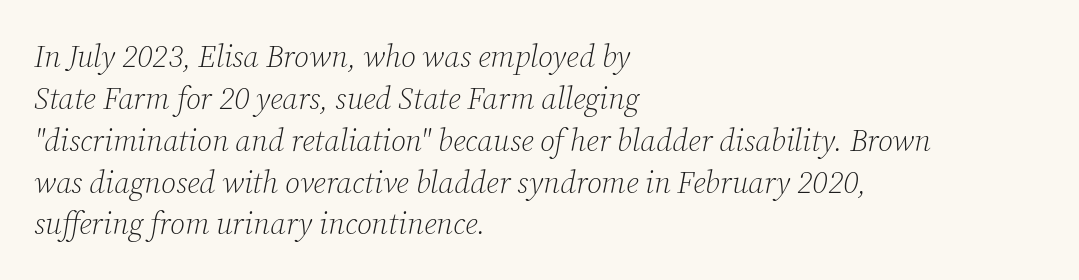
{"serif": "yes", "italic": "yes", "lean": "right", "slant_degrees": 12, "bold": "no", "weight": "light", "width": "normal", "stroke_contrast": "low", "x_height": "medium", "monospaced": "no", "underline": "no", "align": "left", "line_spacing": "normal", "line_spacing_ratio": 1.35, "letter_spacing": "normal", "letter_spacing_em": 0.0, "glyph_px": 31}
